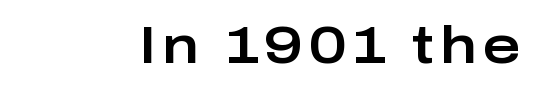
The image shows 51 px wide sans-serif type, upright; set not underlined; low stroke contrast and a medium x-height.
